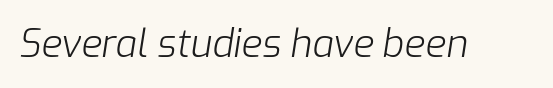
{"italic": "yes", "lean": "right", "slant_degrees": 9, "bold": "no", "weight": "light", "width": "normal", "stroke_contrast": "low", "x_height": "medium", "monospaced": "no", "underline": "no", "letter_spacing": "normal", "letter_spacing_em": 0.0, "glyph_px": 38}
